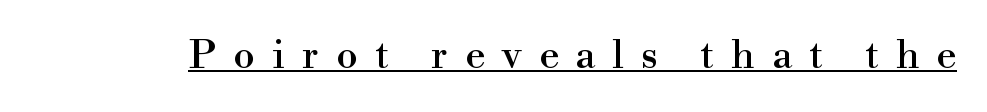
Q: Is the text italic (slanted)? A: No, it is upright.
Q: Is the typeface a serif or a sans-serif typeface? A: Serif.
Q: Is the text underlined? A: Yes.
Q: Is the spacing between letters normal or unusually wide? A: Unusually wide.
Q: Width (condensed, normal, or wide)? A: Normal.
Q: x-height? A: Small.
Q: Monospaced? A: No.
